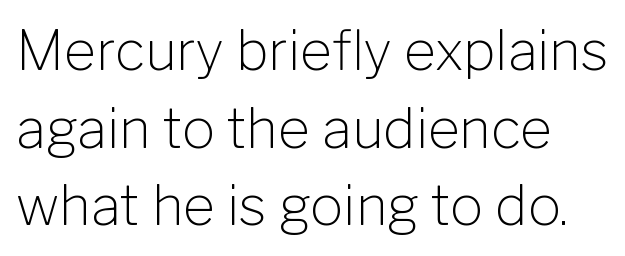
{"serif": "no", "italic": "no", "bold": "no", "weight": "light", "width": "normal", "stroke_contrast": "low", "x_height": "medium", "monospaced": "no", "underline": "no", "line_spacing": "normal", "line_spacing_ratio": 1.41, "letter_spacing": "normal", "letter_spacing_em": 0.0, "glyph_px": 55}
